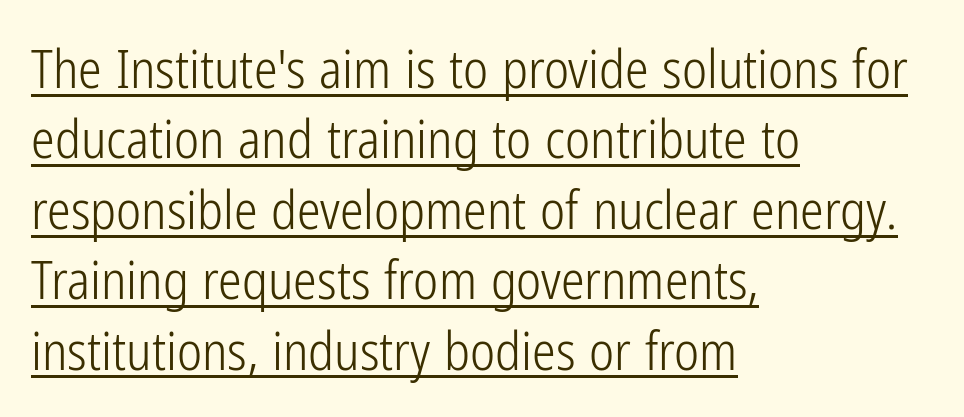
Q: Is the text bold? A: No.
Q: Is the text italic (slanted)? A: No, it is upright.
Q: Is the typeface a serif or a sans-serif typeface? A: Sans-serif.
Q: Is the text underlined? A: Yes.
Q: How is the paragraph aligned? A: Left-aligned.
Q: Is the spacing between letters normal or unusually wide? A: Normal.
Q: Is the spacing between lines tight, normal or loose? A: Normal.
Q: Width (condensed, normal, or wide)? A: Condensed.
Q: Stroke contrast? A: Low.
Q: x-height? A: Medium.
Q: Monospaced? A: No.
